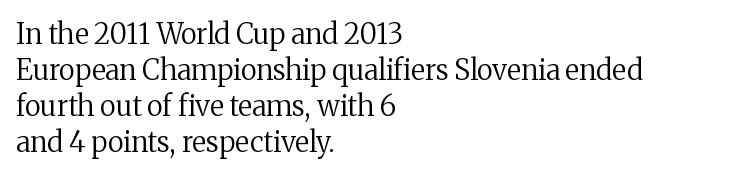
Q: Is the text bold? A: No.
Q: Is the text italic (slanted)? A: No, it is upright.
Q: Is the typeface a serif or a sans-serif typeface? A: Serif.
Q: Is the text underlined? A: No.
Q: How is the paragraph aligned? A: Left-aligned.
Q: Is the spacing between letters normal or unusually wide? A: Normal.
Q: Is the spacing between lines tight, normal or loose? A: Normal.
Q: Width (condensed, normal, or wide)? A: Normal.
Q: Stroke contrast? A: Medium.
Q: x-height? A: Medium.
Q: Monospaced? A: No.
